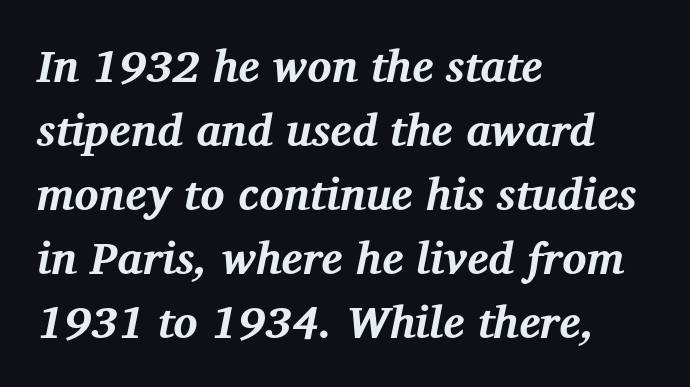
The image shows 45 px bold serif type, italic (leaning right); set left-aligned, normal line spacing (1.42x), normal letter spacing, not underlined; medium stroke contrast and a medium x-height.
